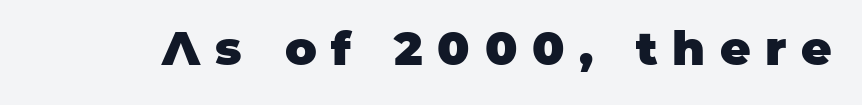
Q: Is the text bold? A: Yes.
Q: Is the text italic (slanted)? A: No, it is upright.
Q: Is the typeface a serif or a sans-serif typeface? A: Sans-serif.
Q: Is the text underlined? A: No.
Q: Is the spacing between letters normal or unusually wide? A: Unusually wide.
Q: Width (condensed, normal, or wide)? A: Normal.
Q: Stroke contrast? A: Low.
Q: x-height? A: Large.
Q: Monospaced? A: No.
